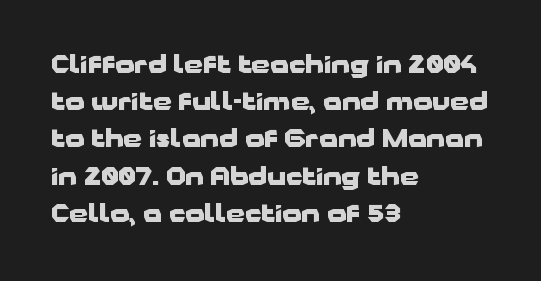
The passage shown has conventional tracking throughout. Underline: absent. The lines in this sample share a left origin and differ only in where they stop. These lines carry a lot of weight — the face is fully bold. Leading: standard. Characters remain perfectly vertical along every line.
